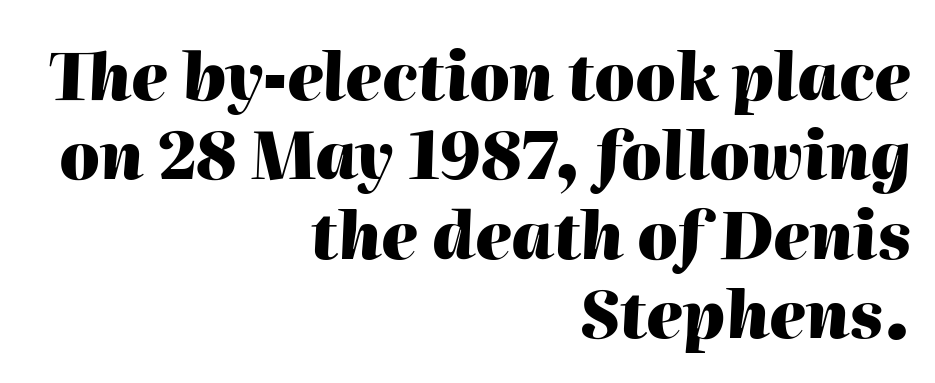
The image shows 64 px heavy type, italic (leaning right); set right-aligned, line spacing 1.24x, normal letter spacing, not underlined; high stroke contrast and a medium x-height.
